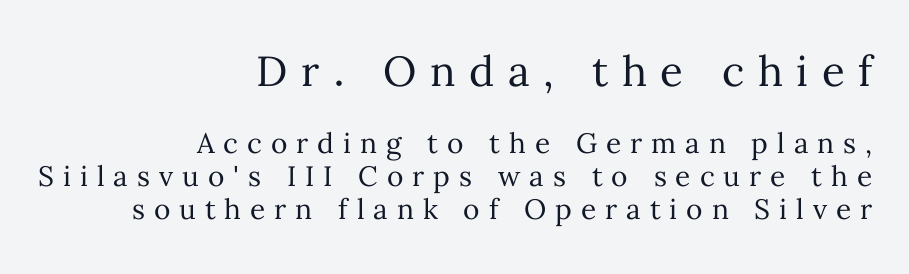
{"italic": "no", "bold": "no", "weight": "regular", "width": "normal", "stroke_contrast": "medium", "x_height": "medium", "monospaced": "no", "underline": "no", "align": "right", "line_spacing_ratio": 1.18, "letter_spacing": "wide", "letter_spacing_em": 0.32, "larger_block": "first", "size_ratio": 1.5, "glyph_px": 42}
